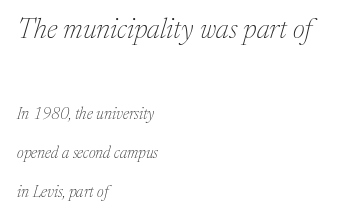
The image shows 28 px thin serif type, italic (leaning right); set left-aligned, loose line spacing (2.43x), normal letter spacing, not underlined; the first (top) block is 1.75x larger; medium stroke contrast and a medium x-height.
